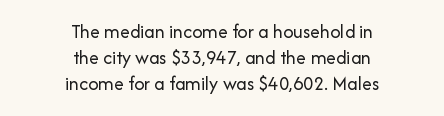
The image shows 20 px text type, upright; set centered, normal line spacing (1.31x), normal letter spacing, not underlined.
